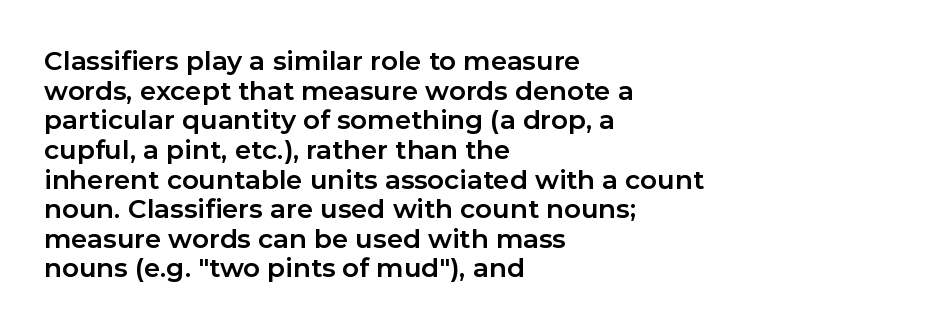
Q: Is the text bold? A: Yes.
Q: Is the text italic (slanted)? A: No, it is upright.
Q: Is the text underlined? A: No.
Q: How is the paragraph aligned? A: Left-aligned.
Q: Is the spacing between letters normal or unusually wide? A: Normal.
Q: Is the spacing between lines tight, normal or loose? A: Tight.
